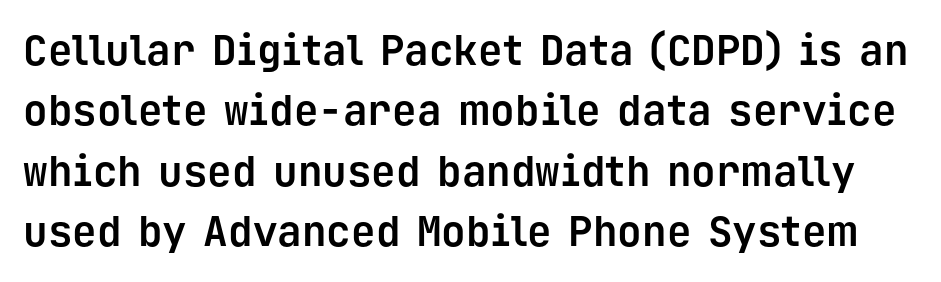
Q: Is the text bold? A: Yes.
Q: Is the text italic (slanted)? A: No, it is upright.
Q: Is the typeface a serif or a sans-serif typeface? A: Sans-serif.
Q: Is the text underlined? A: No.
Q: Is the spacing between letters normal or unusually wide? A: Normal.
Q: Is the spacing between lines tight, normal or loose? A: Normal.
Q: Width (condensed, normal, or wide)? A: Normal.
Q: Stroke contrast? A: Low.
Q: x-height? A: Medium.
Q: Monospaced? A: Yes.
